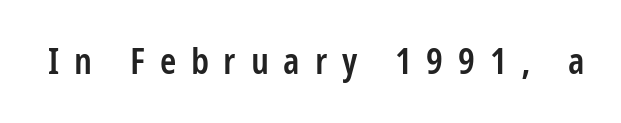
Each row of text sits above clean, open space. On the weight axis this lands at semibold, roughly 600. Looks like regular typesetting: each glyph gets only the width it needs. Ascenders rise straight up at ninety degrees. Is this a sans? Yes — the strokes have no serifs.
